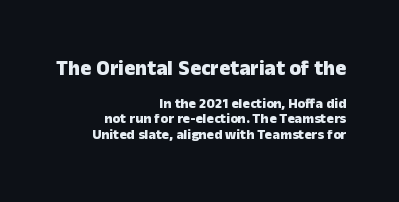
The image shows 21 px bold type, upright; set right-aligned, tight line spacing (1.1x), normal letter spacing, not underlined; the first (top) block is 1.5x larger.
